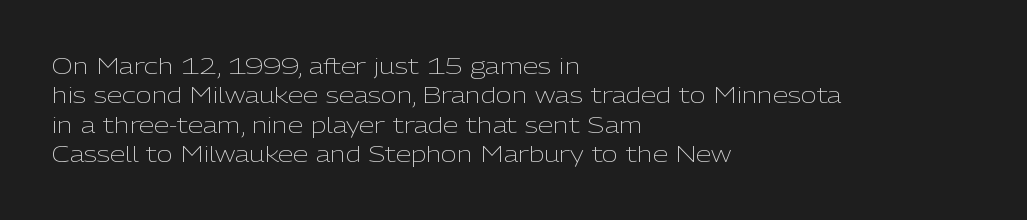
The image shows 22 px text type, upright; set left-aligned, normal line spacing (1.34x), normal letter spacing, not underlined.
